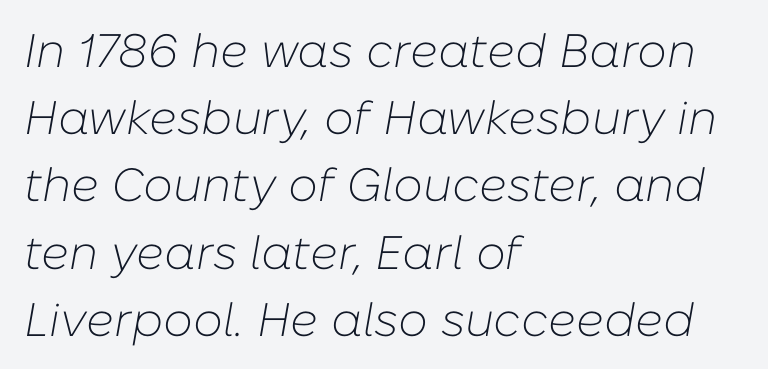
{"italic": "yes", "lean": "right", "slant_degrees": 10, "bold": "no", "weight": "light", "width": "normal", "stroke_contrast": "low", "x_height": "medium", "monospaced": "no", "underline": "no", "align": "left", "line_spacing": "normal", "line_spacing_ratio": 1.43, "letter_spacing": "normal", "letter_spacing_em": 0.0, "glyph_px": 47}
